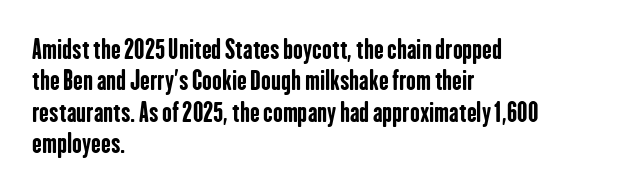
{"italic": "no", "bold": "yes", "underline": "no", "align": "left", "line_spacing_ratio": 1.21, "letter_spacing": "normal", "letter_spacing_em": 0.0, "glyph_px": 26}
